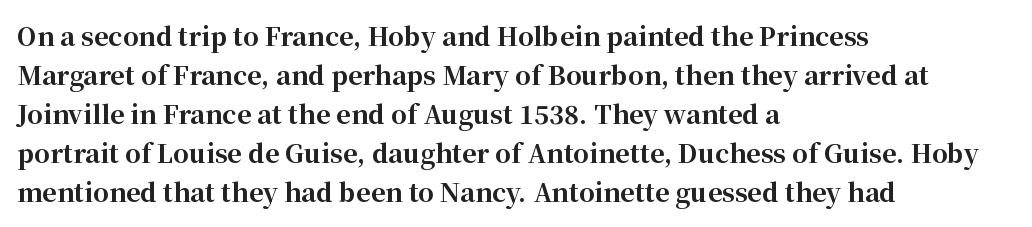
Vertical strokes here are truly vertical. In terms of letterspacing, this is plain default setting. This block has exactly the height ordinary leading produces. Pretty heavy lettering here — definitely bold.
